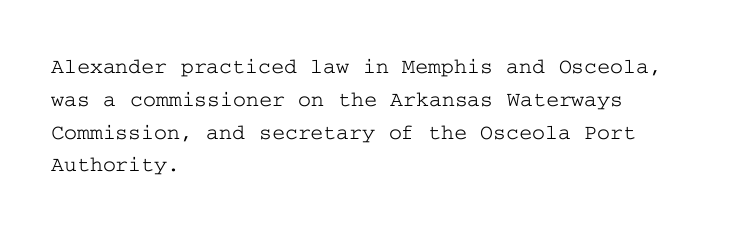
Q: Is the text italic (slanted)? A: No, it is upright.
Q: Is the text underlined? A: No.
Q: How is the paragraph aligned? A: Left-aligned.
Q: Is the spacing between letters normal or unusually wide? A: Normal.
Q: Is the spacing between lines tight, normal or loose? A: Normal.
